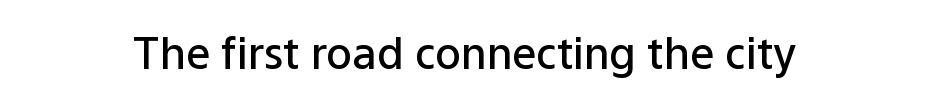
{"serif": "no", "italic": "no", "bold": "semi", "weight": "semibold", "width": "normal", "stroke_contrast": "low", "x_height": "medium", "monospaced": "no", "underline": "no", "letter_spacing": "normal", "letter_spacing_em": 0.0, "glyph_px": 43}
